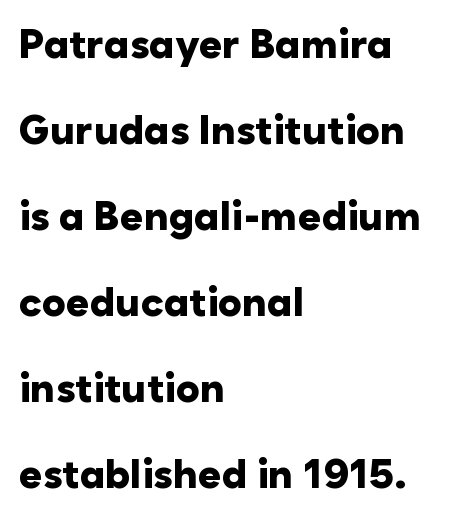
Q: Is the text bold? A: Yes.
Q: Is the text italic (slanted)? A: No, it is upright.
Q: Is the typeface a serif or a sans-serif typeface? A: Sans-serif.
Q: Is the text underlined? A: No.
Q: How is the paragraph aligned? A: Left-aligned.
Q: Is the spacing between letters normal or unusually wide? A: Normal.
Q: Is the spacing between lines tight, normal or loose? A: Loose.
Q: Width (condensed, normal, or wide)? A: Normal.
Q: Stroke contrast? A: Low.
Q: x-height? A: Medium.
Q: Monospaced? A: No.
